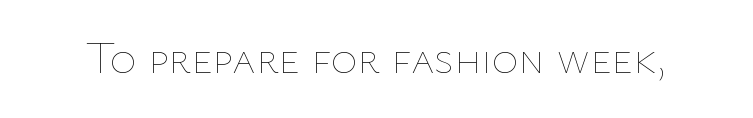
The image shows 45 px thin type, upright; set normal letter spacing, not underlined; low stroke contrast and a medium x-height.
